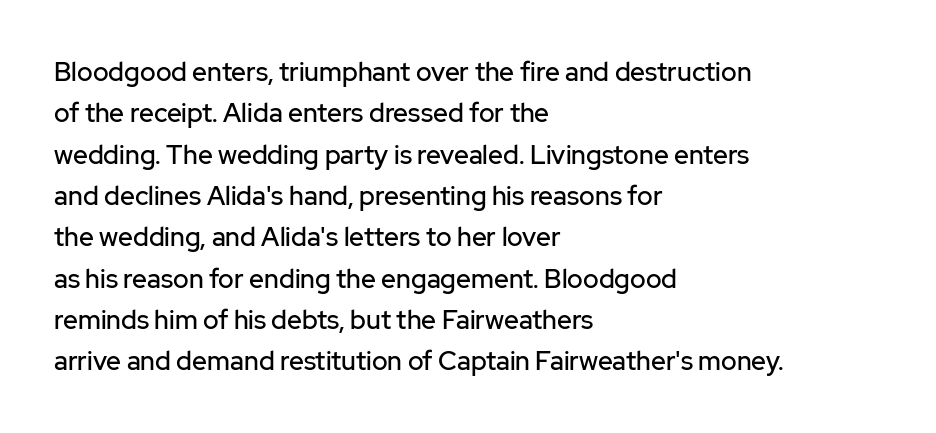
Honestly, there is no underline to notice here at all. Nothing unusual about the tracking: characters are spaced as the font intends. These lines stack with their left ends in a neat column. Posture: vertical. Normally led — the rows are evenly, conventionally spaced.
